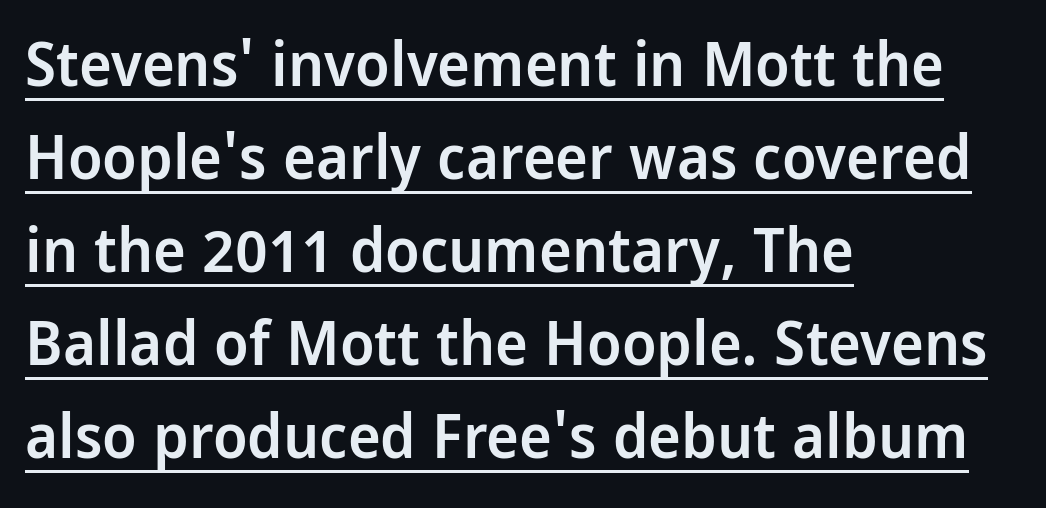
Q: Is the text bold? A: Semi-bold.
Q: Is the text italic (slanted)? A: No, it is upright.
Q: Is the typeface a serif or a sans-serif typeface? A: Sans-serif.
Q: Is the text underlined? A: Yes.
Q: How is the paragraph aligned? A: Left-aligned.
Q: Is the spacing between letters normal or unusually wide? A: Normal.
Q: Is the spacing between lines tight, normal or loose? A: Normal.
Q: Width (condensed, normal, or wide)? A: Condensed.
Q: Stroke contrast? A: Low.
Q: x-height? A: Large.
Q: Monospaced? A: No.
